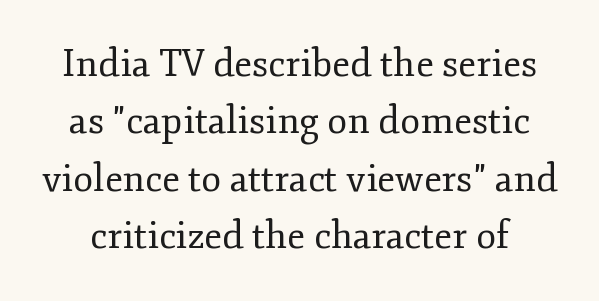
{"serif": "yes", "italic": "no", "bold": "no", "weight": "regular", "width": "normal", "stroke_contrast": "low", "x_height": "small", "monospaced": "no", "underline": "no", "line_spacing": "normal", "line_spacing_ratio": 1.55, "letter_spacing": "normal", "letter_spacing_em": 0.0, "glyph_px": 37}
